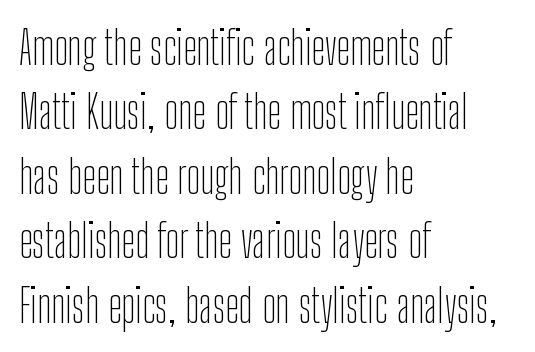
The image shows 46 px thin, condensed sans-serif type, upright; set left-aligned, normal line spacing (1.4x), normal letter spacing, not underlined; low stroke contrast and a medium x-height.
